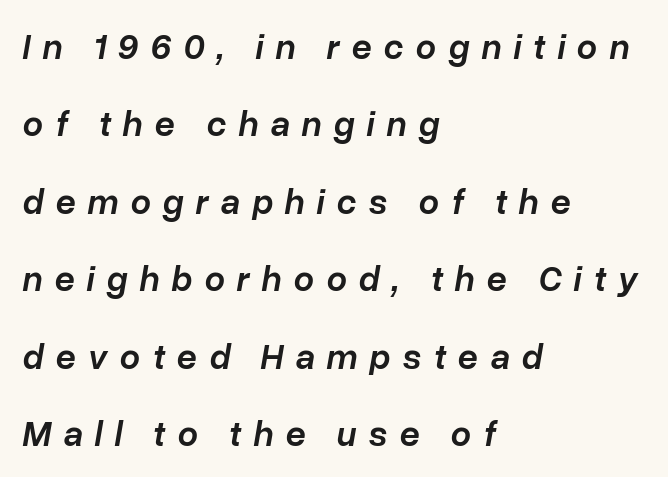
{"italic": "yes", "lean": "right", "slant_degrees": 10, "bold": "semi", "weight": "semibold", "width": "normal", "stroke_contrast": "low", "x_height": "medium", "monospaced": "no", "underline": "no", "align": "left", "line_spacing": "loose", "line_spacing_ratio": 2.15, "letter_spacing": "wide", "letter_spacing_em": 0.33, "glyph_px": 36}
